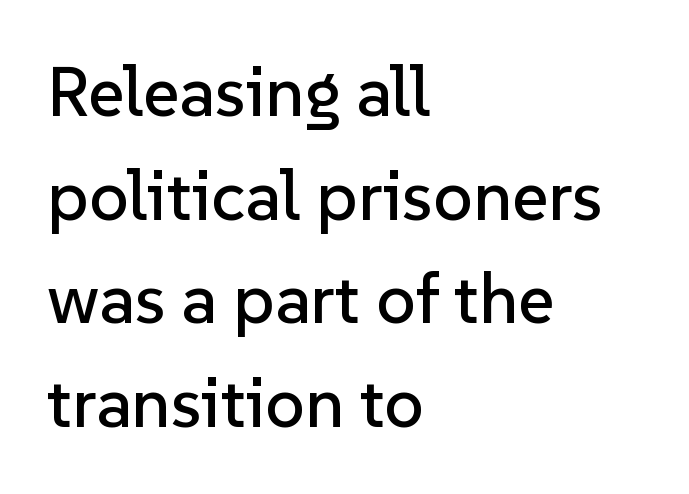
The image shows 70 px sans-serif type, upright; set left-aligned, normal line spacing (1.48x), normal letter spacing, not underlined; low stroke contrast and a medium x-height.
